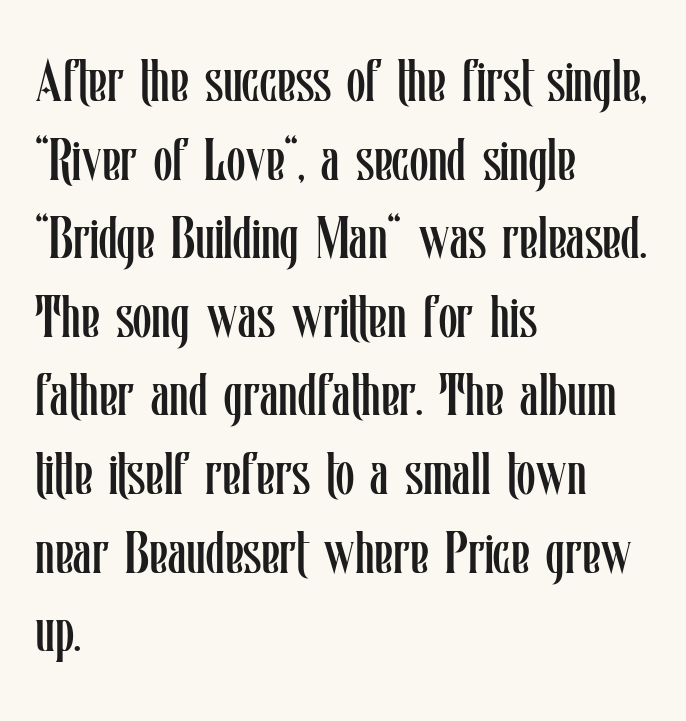
{"italic": "no", "bold": "no", "weight": "regular", "width": "condensed", "stroke_contrast": "low", "x_height": "medium", "monospaced": "no", "underline": "no", "align": "left", "line_spacing": "normal", "line_spacing_ratio": 1.31, "letter_spacing": "normal", "letter_spacing_em": 0.0, "glyph_px": 60}
